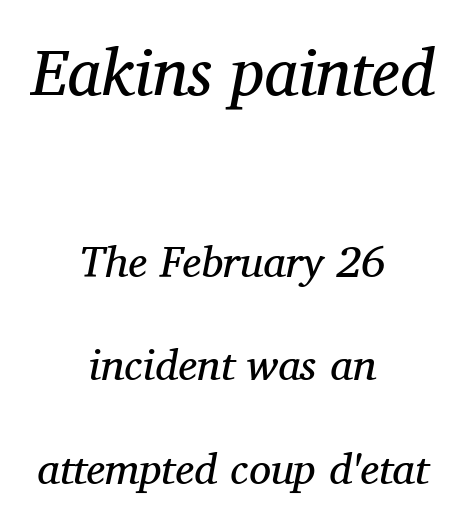
The glyphs look as if they've been sheared to an angle. The glyphs are unaccompanied by any horizontal stroke below them. Casual observation: everything's sitting right in the middle. Nothing unusual about the tracking: characters are spaced as the font intends. Serifs: yes, visible at the terminals of the letterforms.
